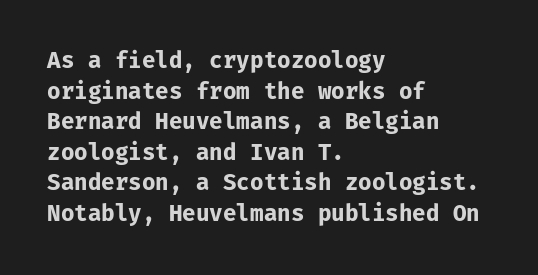
The image shows 22 px bold type, upright; set left-aligned, normal line spacing (1.39x), normal letter spacing, not underlined.
